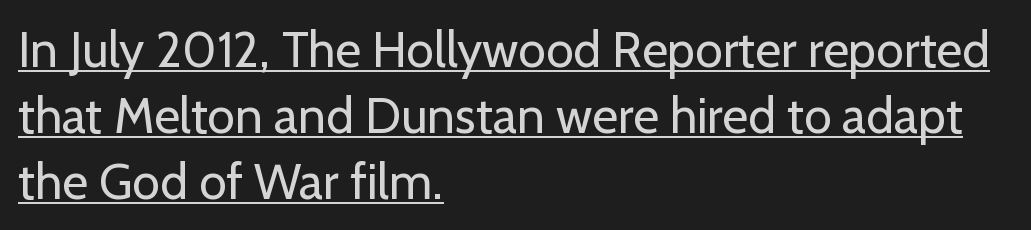
The image shows 50 px regular-weight sans-serif type, upright; set left-aligned, normal line spacing (1.32x), normal letter spacing, underlined; low stroke contrast and a medium x-height.
